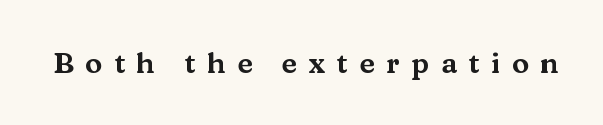
Q: Is the text italic (slanted)? A: No, it is upright.
Q: Is the typeface a serif or a sans-serif typeface? A: Serif.
Q: Is the text underlined? A: No.
Q: Is the spacing between letters normal or unusually wide? A: Unusually wide.
Q: Width (condensed, normal, or wide)? A: Wide.
Q: Stroke contrast? A: Medium.
Q: x-height? A: Medium.
Q: Monospaced? A: No.
